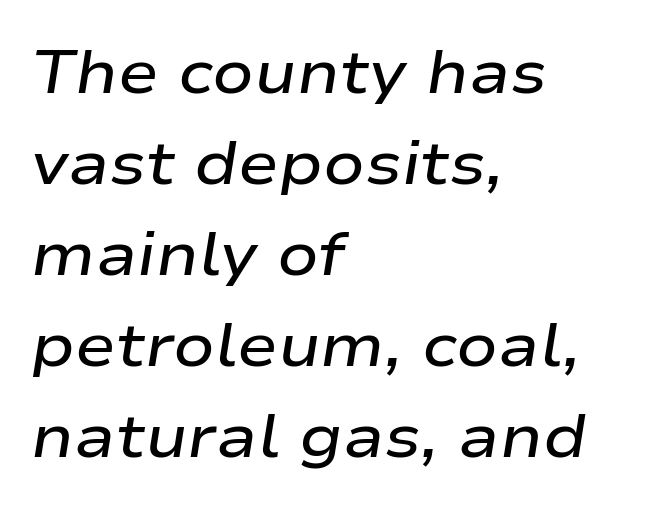
{"italic": "yes", "lean": "right", "slant_degrees": 9, "bold": "semi", "weight": "semibold", "width": "wide", "stroke_contrast": "low", "x_height": "medium", "monospaced": "no", "underline": "no", "align": "left", "line_spacing": "normal", "line_spacing_ratio": 1.49, "letter_spacing": "normal", "letter_spacing_em": 0.0, "glyph_px": 61}
